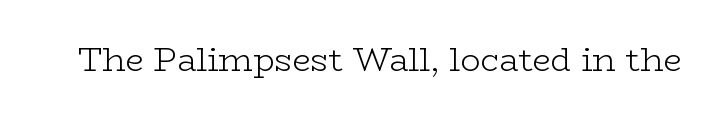
The image shows 33 px light, wide serif type, upright; set normal letter spacing, not underlined; low stroke contrast and a medium x-height.
